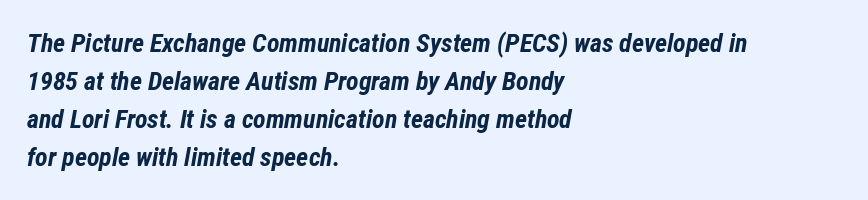
Q: Is the text bold? A: Yes.
Q: Is the text italic (slanted)? A: Yes, it leans right by about 12 degrees.
Q: Is the text underlined? A: No.
Q: How is the paragraph aligned? A: Left-aligned.
Q: Is the spacing between letters normal or unusually wide? A: Normal.
Q: Is the spacing between lines tight, normal or loose? A: Normal.
